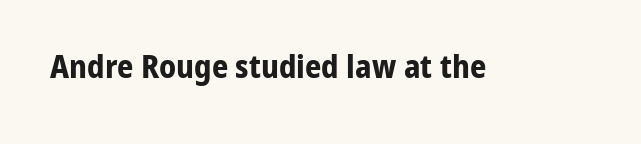
The image shows 32 px bold sans-serif type, upright; set normal letter spacing, not underlined; low stroke contrast and a medium x-height.
